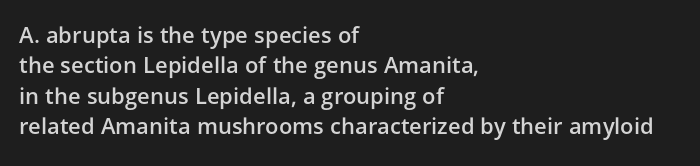
The lines sit at an ordinary, default distance from one another. Letter spacing: default. Check under the words: just untouched page. In terms of weight, the rendering is demibold, just under bold. Short and long lines alike share a common starting point at left. Quick note: not italic, upright.
